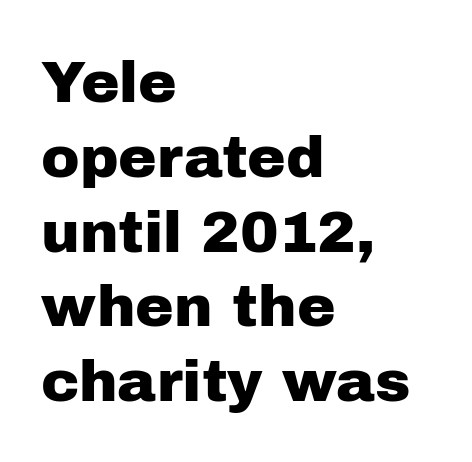
{"serif": "no", "italic": "no", "width": "normal", "stroke_contrast": "low", "x_height": "medium", "monospaced": "no", "underline": "no", "align": "left", "line_spacing": "normal", "line_spacing_ratio": 1.29, "letter_spacing": "normal", "letter_spacing_em": 0.0, "glyph_px": 58}
